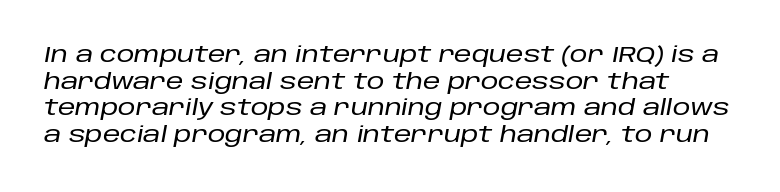
Q: Is the text italic (slanted)? A: Yes, it leans right by about 10 degrees.
Q: Is the text underlined? A: No.
Q: Is the spacing between letters normal or unusually wide? A: Normal.
